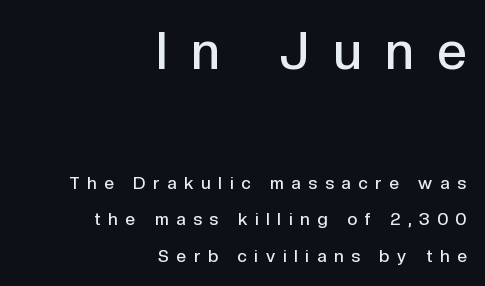
The image shows 52 px semibold sans-serif type, upright; set right-aligned, loose line spacing (2.14x), unusually wide letter spacing (+0.46 em), not underlined; the first (top) block is 3.06x larger; a medium x-height.
